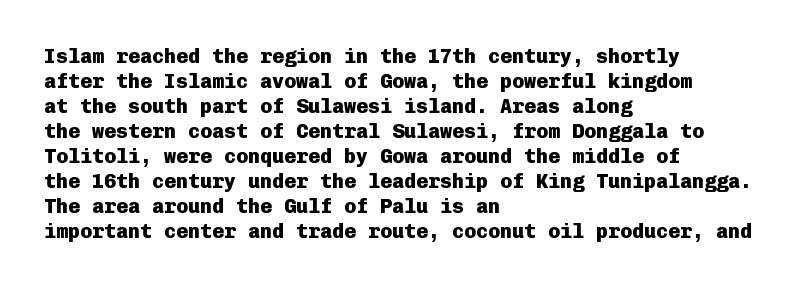
{"italic": "no", "bold": "yes", "underline": "no", "align": "left", "line_spacing": "normal", "line_spacing_ratio": 1.25, "letter_spacing": "normal", "letter_spacing_em": 0.0, "glyph_px": 20}
